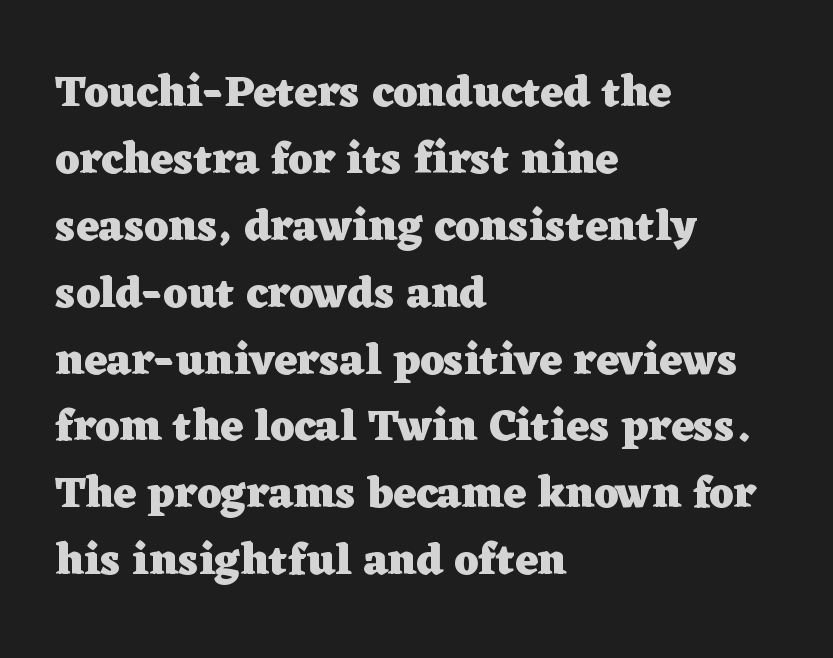
Letter spacing: default. Summary of weight: heavy, a full bold. Has an underline been added? It has not. Varying glyph widths throughout — classic text-font behaviour.
